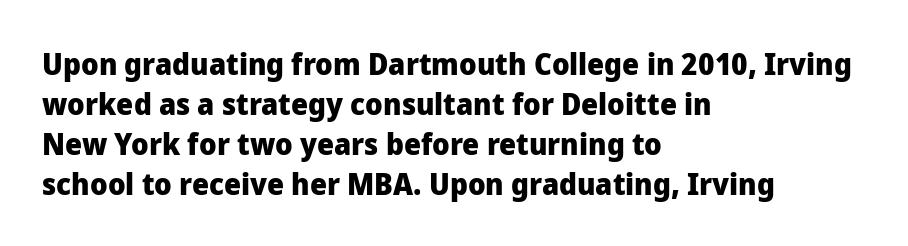
The image shows 30 px heavy sans-serif type, upright; set left-aligned, normal line spacing (1.33x), normal letter spacing, not underlined; low stroke contrast and a medium x-height.
